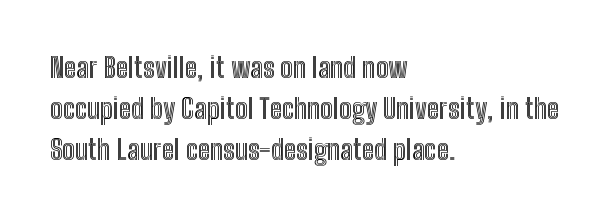
{"italic": "no", "width": "condensed", "x_height": "medium", "monospaced": "no", "underline": "no", "align": "left", "line_spacing": "normal", "line_spacing_ratio": 1.46, "letter_spacing": "normal", "letter_spacing_em": 0.0, "glyph_px": 28}
